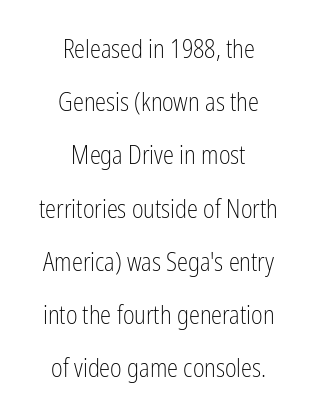
The image shows 25 px text type, upright; set centered, loose line spacing (2.13x), normal letter spacing, not underlined.
